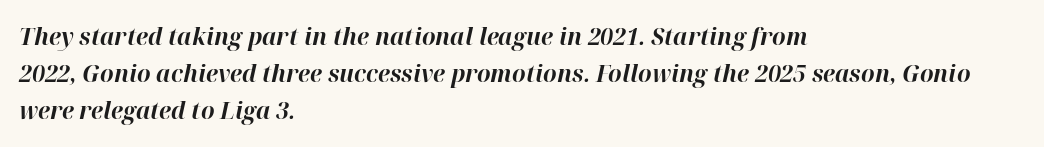
The image shows 24 px bold type, italic (leaning right); set left-aligned, normal line spacing (1.55x), normal letter spacing, not underlined.
